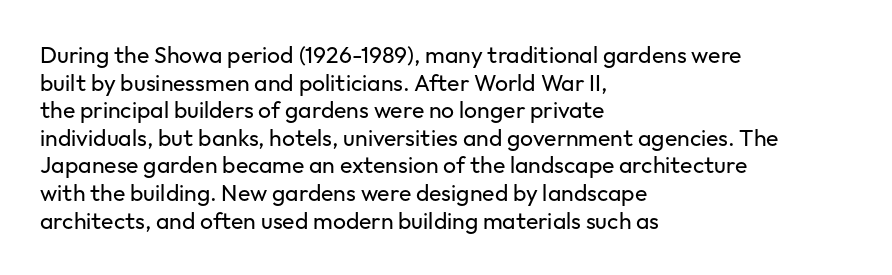
The image shows 23 px text type, upright; set left-aligned, line spacing 1.2x, normal letter spacing, not underlined.
